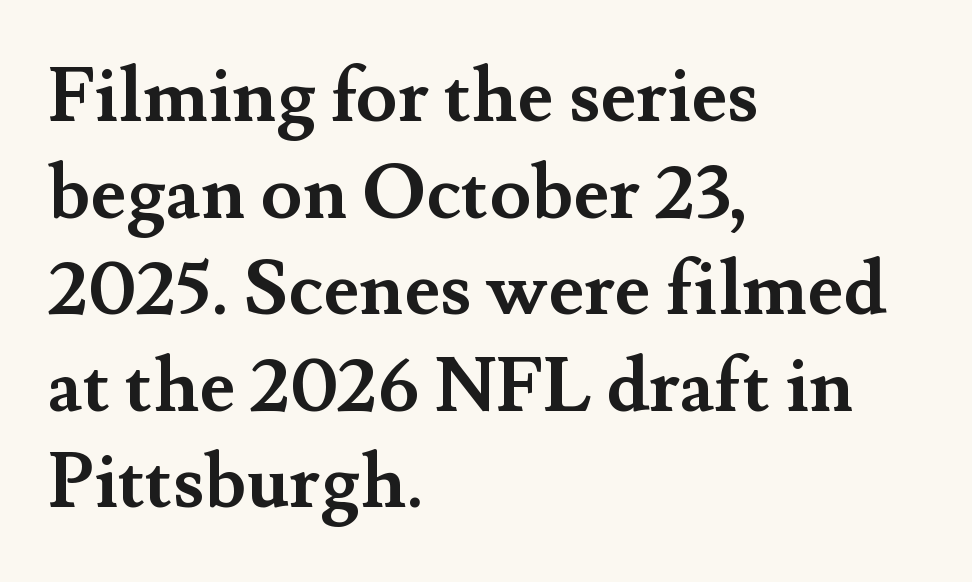
{"serif": "yes", "italic": "no", "bold": "yes", "weight": "semibold", "width": "normal", "stroke_contrast": "medium", "x_height": "small", "monospaced": "no", "underline": "no", "align": "left", "line_spacing": "normal", "line_spacing_ratio": 1.27, "letter_spacing": "normal", "letter_spacing_em": 0.0, "glyph_px": 76}
